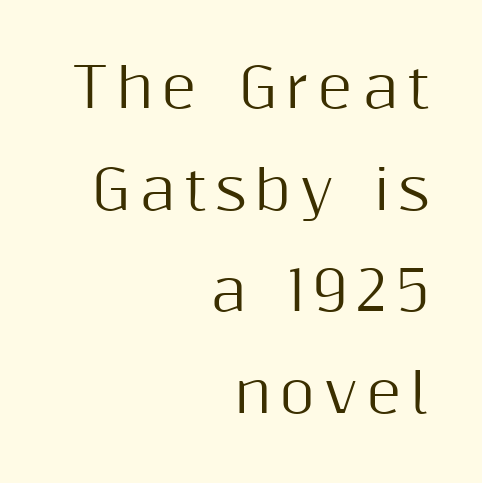
Q: Is the text italic (slanted)? A: No, it is upright.
Q: Is the typeface a serif or a sans-serif typeface? A: Sans-serif.
Q: Is the text underlined? A: No.
Q: How is the paragraph aligned? A: Right-aligned.
Q: Width (condensed, normal, or wide)? A: Normal.
Q: Stroke contrast? A: Medium.
Q: x-height? A: Medium.
Q: Monospaced? A: No.
